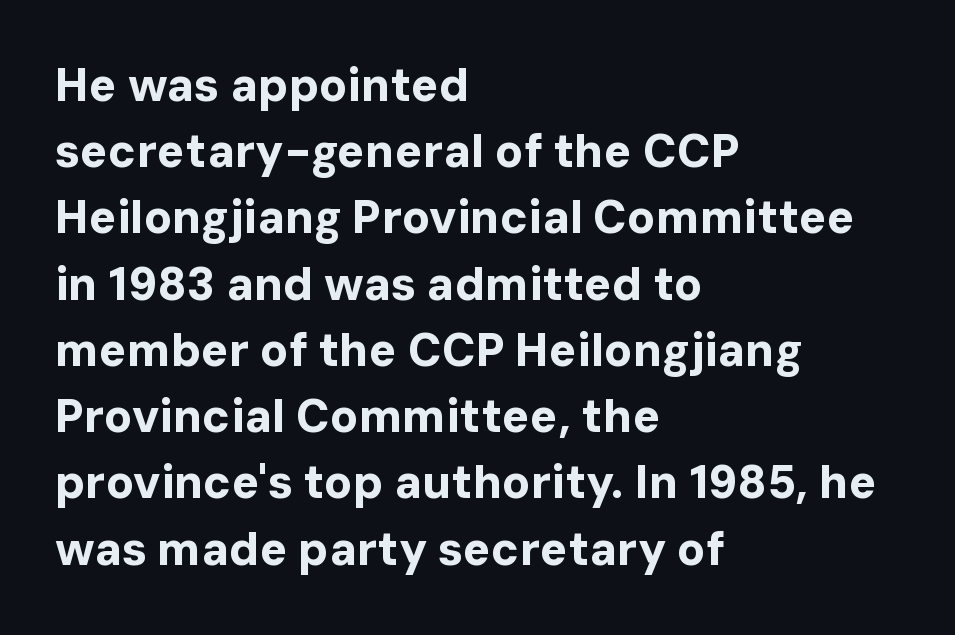
Q: Is the text bold? A: Yes.
Q: Is the text italic (slanted)? A: No, it is upright.
Q: Is the typeface a serif or a sans-serif typeface? A: Sans-serif.
Q: Is the text underlined? A: No.
Q: How is the paragraph aligned? A: Left-aligned.
Q: Is the spacing between letters normal or unusually wide? A: Normal.
Q: Is the spacing between lines tight, normal or loose? A: Normal.
Q: Width (condensed, normal, or wide)? A: Normal.
Q: Stroke contrast? A: Low.
Q: x-height? A: Medium.
Q: Monospaced? A: No.
